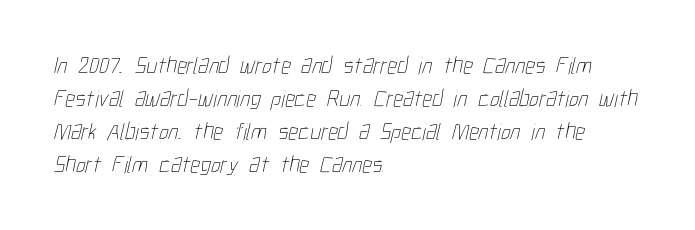
The image shows 24 px text type; set left-aligned, normal line spacing (1.37x), normal letter spacing, not underlined.
